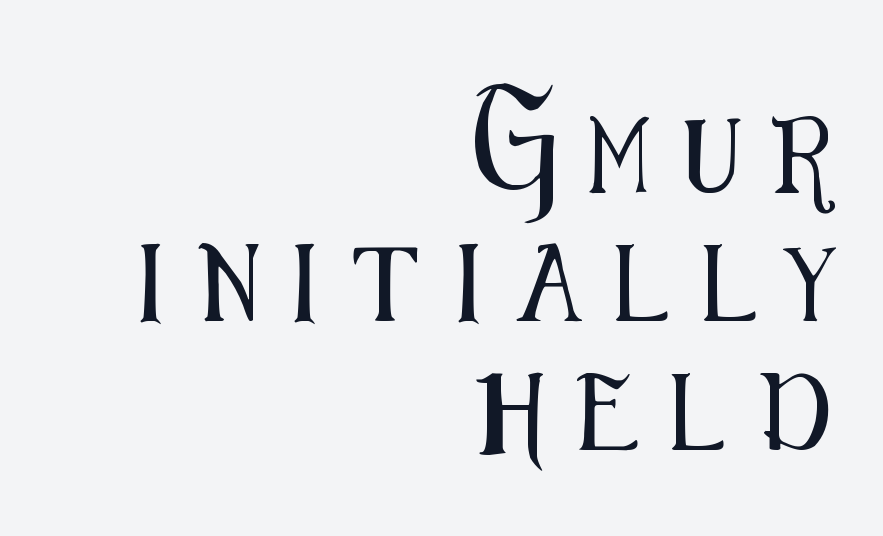
The image shows 76 px condensed type, upright; set right-aligned, normal line spacing (1.69x), unusually wide letter spacing (+0.45 em), not underlined; medium stroke contrast and a medium x-height.
